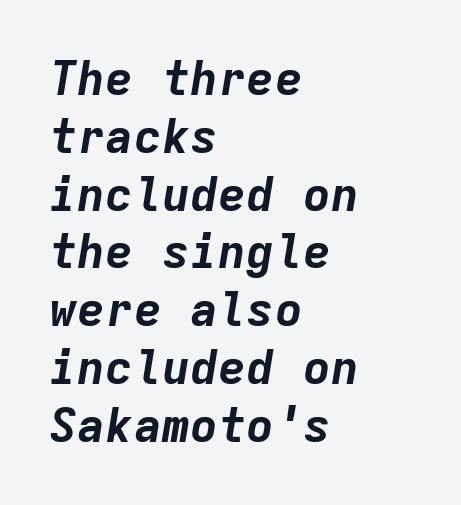
Students, note that the glyphs here touch the page at normal intervals. Its strokes are broad and dark, the hallmark of bold type. Clear beneath every line of the passage. You could count columns in this text — the font is strictly monospaced. Notice how the passage keeps a crisp vertical edge on the left only. The glyphs look as if they've been sheared to an angle.
